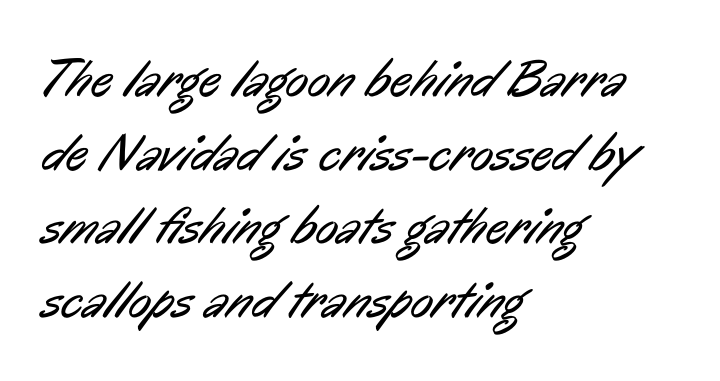
The type family on display is of the sans-serif kind. Summary of weight: not heavy and not bold. The passage shown is typed in a proportional face where columns would drift. A typesetter would call this leading conventional body-copy spacing. The paragraph shown leans on its left margin. Characters follow at the spacing the type designer built in.
